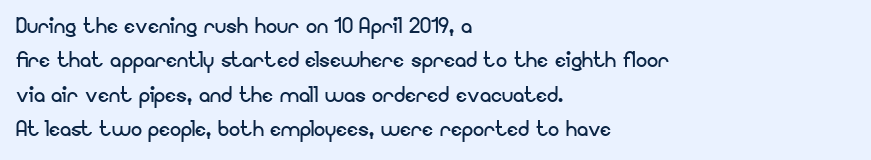
The image shows 28 px regular-weight sans-serif type, upright; set left-aligned, line spacing 1.23x, normal letter spacing, not underlined; low stroke contrast and a small x-height.
